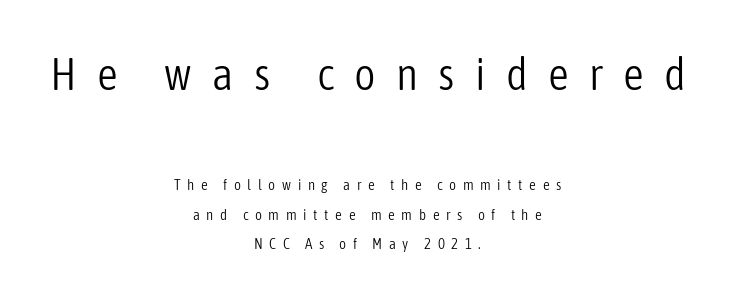
Q: Is the text bold? A: No.
Q: Is the text italic (slanted)? A: No, it is upright.
Q: Is the typeface a serif or a sans-serif typeface? A: Sans-serif.
Q: Is the text underlined? A: No.
Q: How is the paragraph aligned? A: Centered.
Q: Is the spacing between letters normal or unusually wide? A: Unusually wide.
Q: Is the spacing between lines tight, normal or loose? A: Loose.
Q: Which block of text is set in a larger size, the first (top) or the second (bottom)? A: The first (top) one.
Q: Width (condensed, normal, or wide)? A: Condensed.
Q: Stroke contrast? A: Low.
Q: x-height? A: Medium.
Q: Monospaced? A: No.
